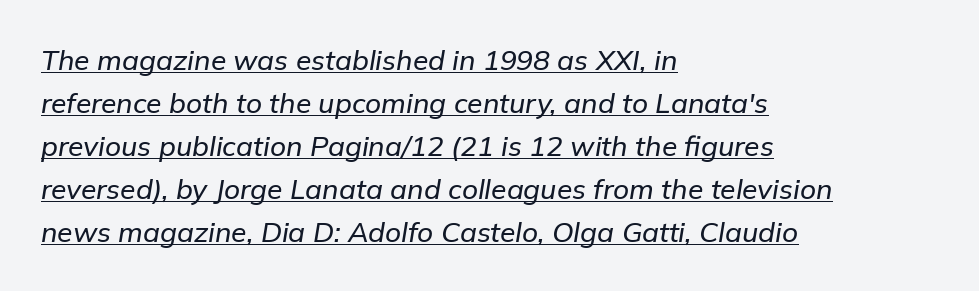
Q: Is the text italic (slanted)? A: Yes, it leans right by about 9 degrees.
Q: Is the text underlined? A: Yes.
Q: How is the paragraph aligned? A: Left-aligned.
Q: Is the spacing between letters normal or unusually wide? A: Normal.
Q: Is the spacing between lines tight, normal or loose? A: Normal.
Q: Width (condensed, normal, or wide)? A: Normal.
Q: Stroke contrast? A: Low.
Q: x-height? A: Medium.
Q: Monospaced? A: No.
